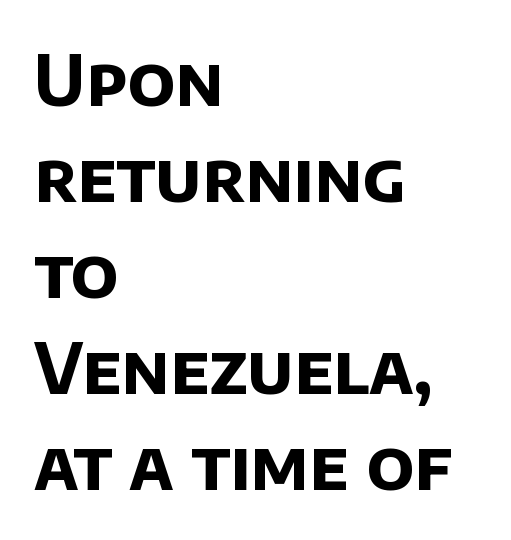
The image shows 69 px bold sans-serif type; set left-aligned, normal line spacing (1.39x), normal letter spacing, not underlined; low stroke contrast and a large x-height.
